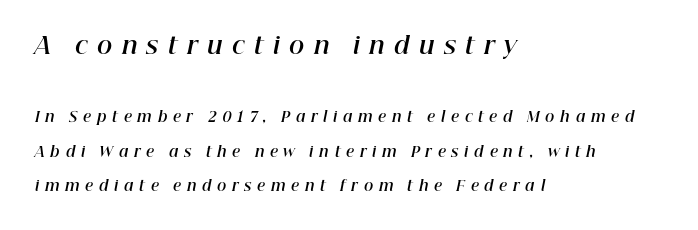
The image shows 23 px bold type, italic (leaning right); set left-aligned, loose line spacing (2.47x), unusually wide letter spacing (+0.41 em), not underlined; the first (top) block is 1.64x larger.
